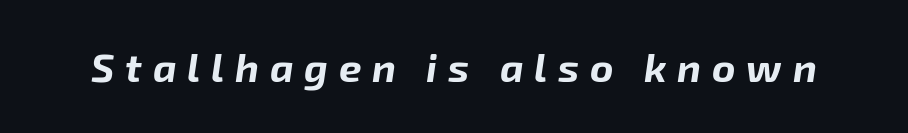
These lines are rendered in a variable-pitch font. Tracking value appears strongly positive — letters spread wide. This is heavy type, rendered in bold. If you drew a line through each stem, it would be angled. The space directly below the letters is spotless.
